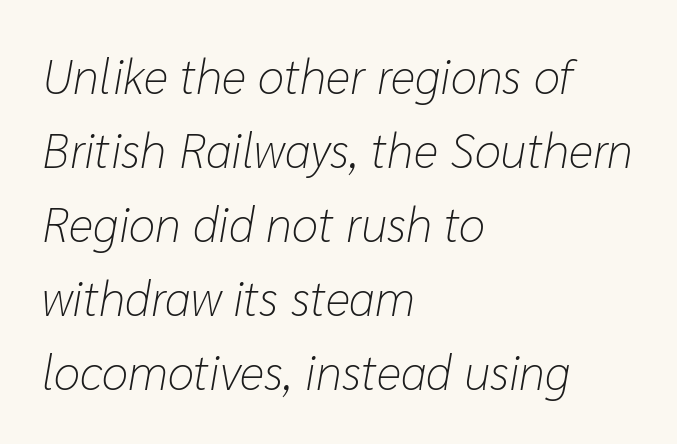
{"italic": "yes", "lean": "right", "slant_degrees": 10, "bold": "no", "weight": "light", "width": "normal", "stroke_contrast": "low", "x_height": "medium", "monospaced": "no", "underline": "no", "align": "left", "line_spacing": "normal", "line_spacing_ratio": 1.54, "letter_spacing": "normal", "letter_spacing_em": 0.0, "glyph_px": 48}
